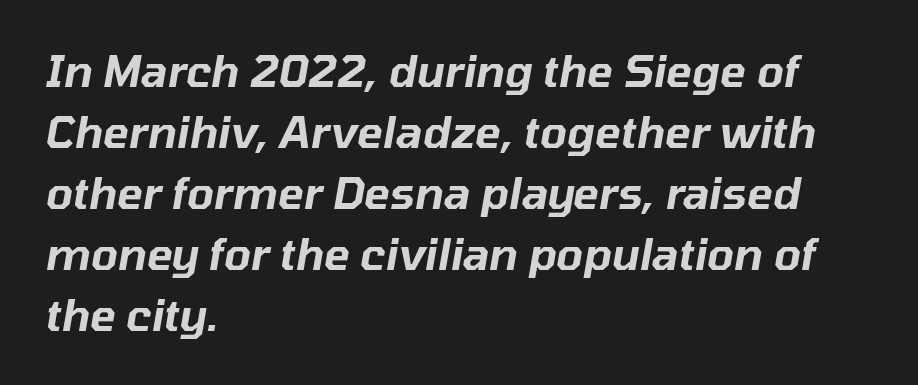
Q: Is the text italic (slanted)? A: Yes, it leans right by about 10 degrees.
Q: Is the text underlined? A: No.
Q: How is the paragraph aligned? A: Left-aligned.
Q: Is the spacing between letters normal or unusually wide? A: Normal.
Q: Is the spacing between lines tight, normal or loose? A: Normal.
Q: Width (condensed, normal, or wide)? A: Normal.
Q: Stroke contrast? A: Low.
Q: x-height? A: Medium.
Q: Monospaced? A: No.
